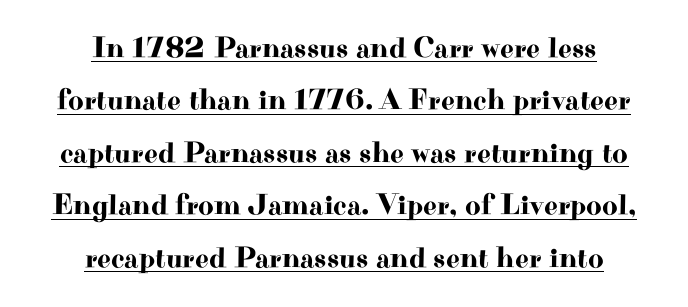
The image shows 30 px wide serif type, upright; set centered, line spacing 1.75x, normal letter spacing, underlined; high stroke contrast and a small x-height.
